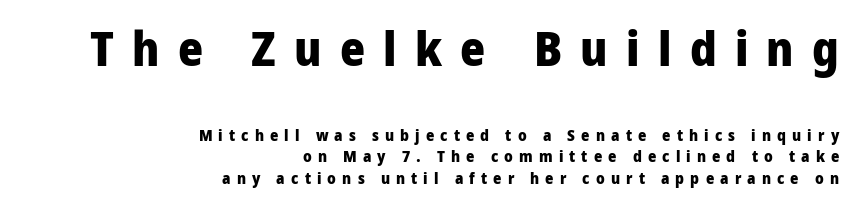
The typesetter chose a ragged-left arrangement here. Stroke terminals: plain, sans-serif. These lines have a slow, spaced-out rhythm from letter to letter. Spacing verdict: proportional, widths tailored to each character. Summary of weight: heavy, a full bold. In terms of posture, this sample is upright.
